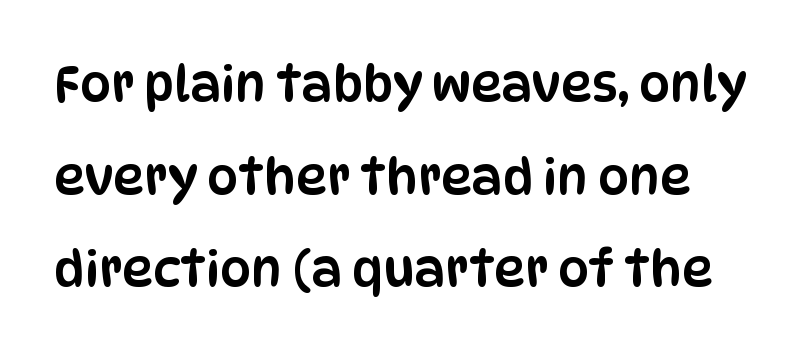
{"serif": "no", "italic": "no", "width": "condensed", "stroke_contrast": "low", "x_height": "large", "monospaced": "no", "underline": "no", "line_spacing_ratio": 1.89, "letter_spacing": "normal", "letter_spacing_em": 0.0, "glyph_px": 49}
